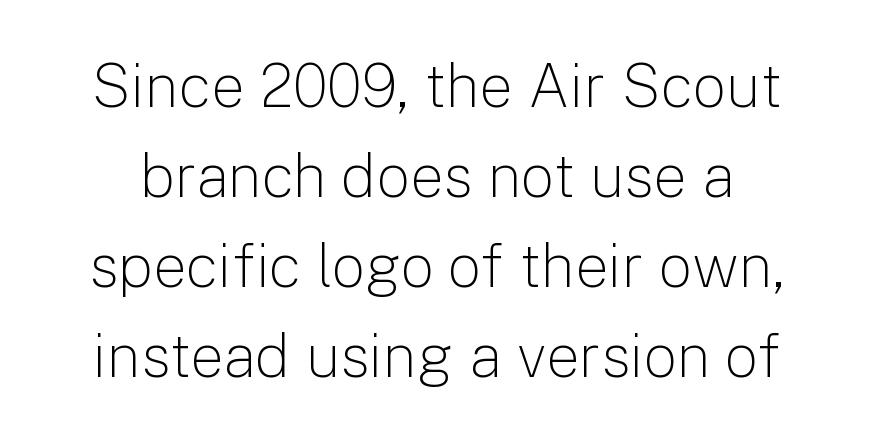
Beneath every word, the page is bare. The rendering uses a moderate line-height, typical for paragraphs. A typesetter would call this zero additional tracking. Character widths vary here, with narrow letters taking less room than wide ones. No extra ink here — the face is not bold.
